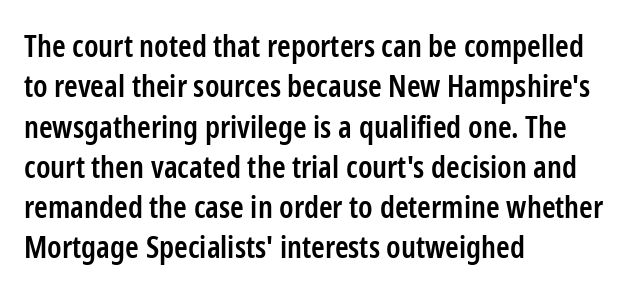
Regarding serifs, this sample does without them. Tall strokes in this sample are plumb rather than angled. Letter spacing: default. Horizontal alignment here is leftward, the default for most running prose.
